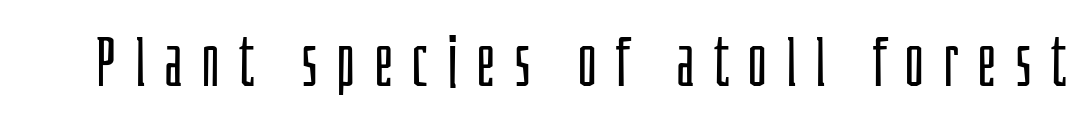
Letterform terminals end flat and unadorned throughout the passage. Each stroke keeps to a modest, everyday thickness or less. Words float on clear page, feet unadorned. The rendering uses natural spacing where letterforms have individual widths. You can tell it's not italic because the verticals are truly vertical. Letter spacing: wide.
